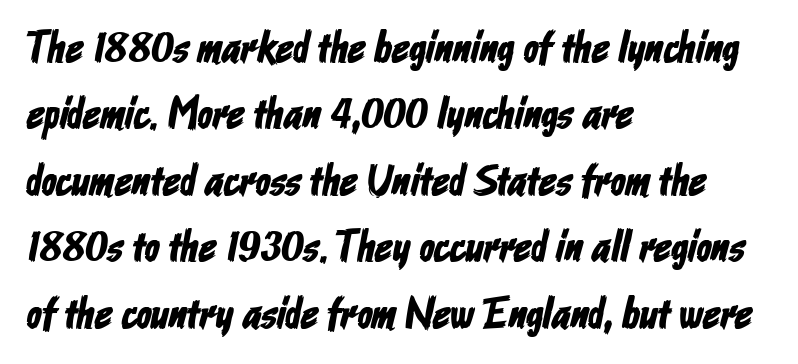
The image shows 44 px condensed sans-serif type; set left-aligned, normal line spacing (1.51x), normal letter spacing, not underlined; low stroke contrast and a medium x-height.
